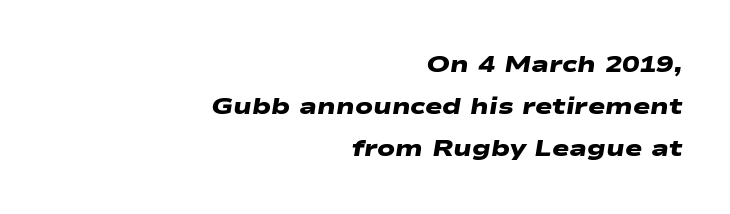
Q: Is the text bold? A: Yes.
Q: Is the text underlined? A: No.
Q: How is the paragraph aligned? A: Right-aligned.
Q: Is the spacing between letters normal or unusually wide? A: Normal.
